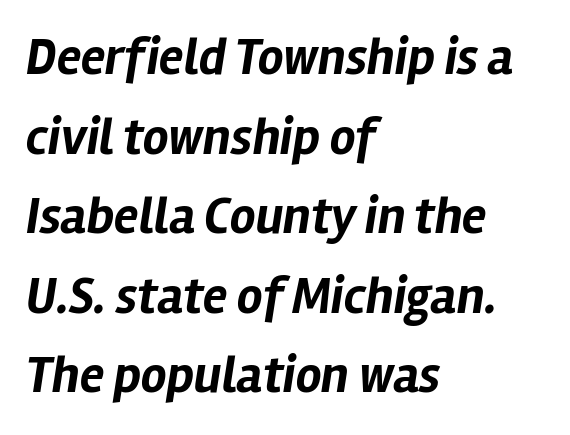
The image shows 51 px bold type, italic (leaning right); set left-aligned, normal line spacing (1.56x), normal letter spacing, not underlined; low stroke contrast and a medium x-height.
